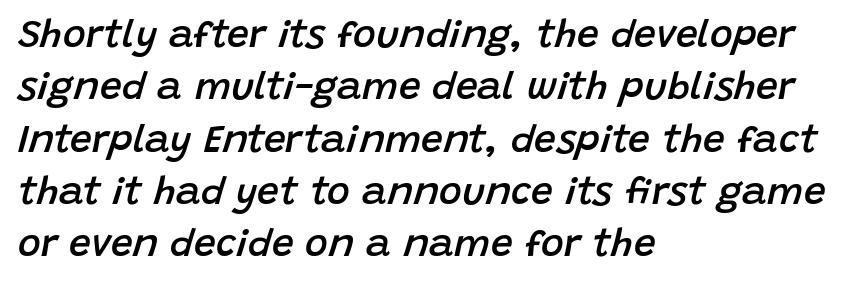
Q: Is the text bold? A: Semi-bold.
Q: Is the text italic (slanted)? A: Yes, it leans right by about 15 degrees.
Q: Is the text underlined? A: No.
Q: How is the paragraph aligned? A: Left-aligned.
Q: Is the spacing between letters normal or unusually wide? A: Normal.
Q: Is the spacing between lines tight, normal or loose? A: Normal.
Q: Width (condensed, normal, or wide)? A: Normal.
Q: Stroke contrast? A: Low.
Q: x-height? A: Large.
Q: Monospaced? A: No.
